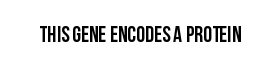
The image shows 22 px bold type, upright; set normal letter spacing, not underlined.
